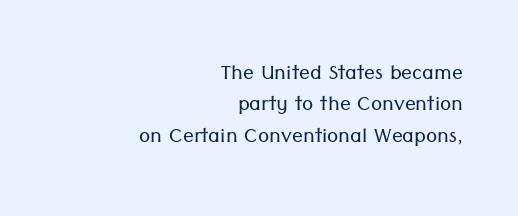
{"italic": "no", "bold": "no", "underline": "no", "align": "right", "line_spacing_ratio": 1.16, "letter_spacing": "normal", "letter_spacing_em": 0.0, "glyph_px": 27}
